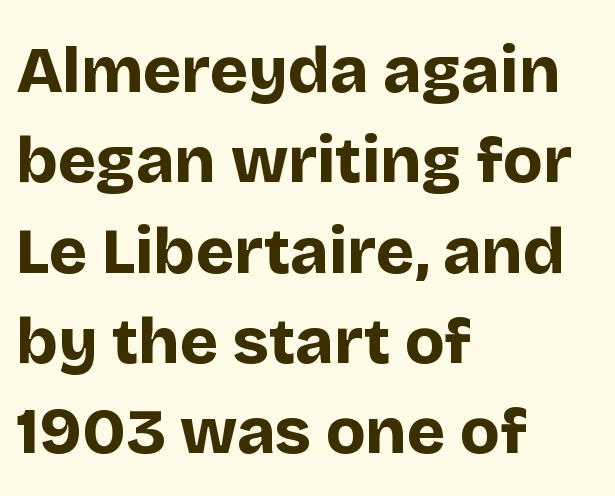
Q: Is the text bold? A: Yes.
Q: Is the text italic (slanted)? A: No, it is upright.
Q: Is the typeface a serif or a sans-serif typeface? A: Sans-serif.
Q: Is the text underlined? A: No.
Q: How is the paragraph aligned? A: Left-aligned.
Q: Is the spacing between letters normal or unusually wide? A: Normal.
Q: Is the spacing between lines tight, normal or loose? A: Normal.
Q: Width (condensed, normal, or wide)? A: Normal.
Q: Stroke contrast? A: Low.
Q: x-height? A: Large.
Q: Monospaced? A: No.
